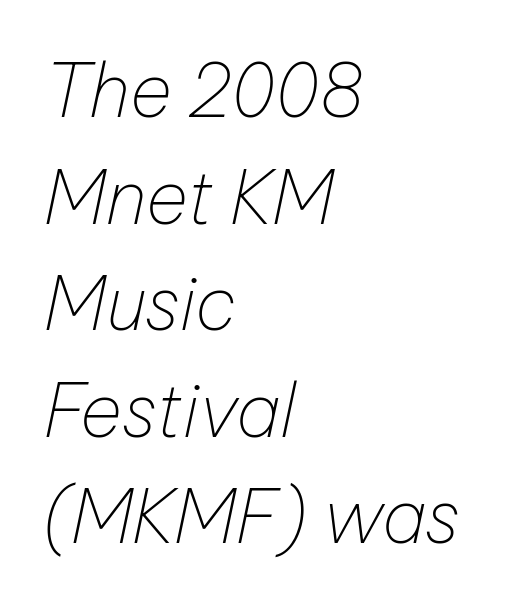
The image shows 73 px thin type, italic (leaning right); set left-aligned, normal line spacing (1.46x), normal letter spacing, not underlined; low stroke contrast and a medium x-height.
